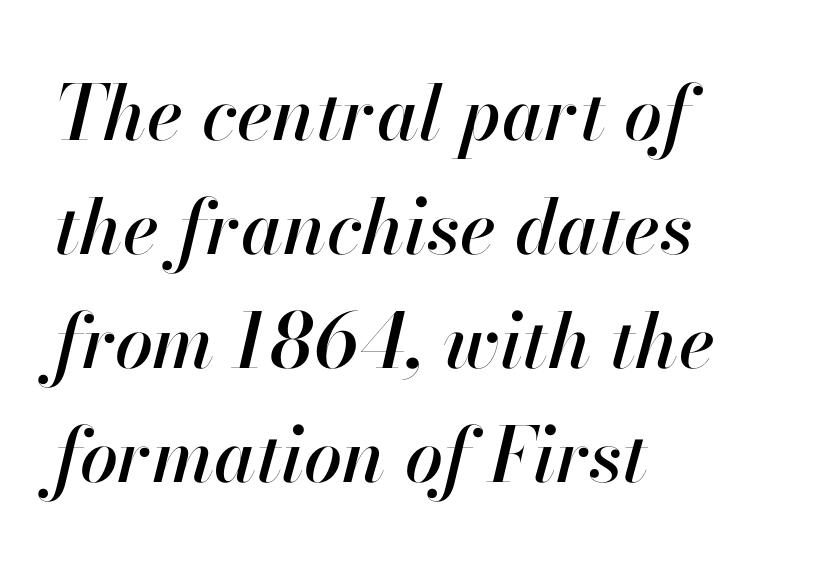
Q: Is the text italic (slanted)? A: Yes, it leans right by about 13 degrees.
Q: Is the text underlined? A: No.
Q: How is the paragraph aligned? A: Left-aligned.
Q: Is the spacing between letters normal or unusually wide? A: Normal.
Q: Is the spacing between lines tight, normal or loose? A: Normal.
Q: Width (condensed, normal, or wide)? A: Normal.
Q: Stroke contrast? A: High.
Q: x-height? A: Small.
Q: Monospaced? A: No.
